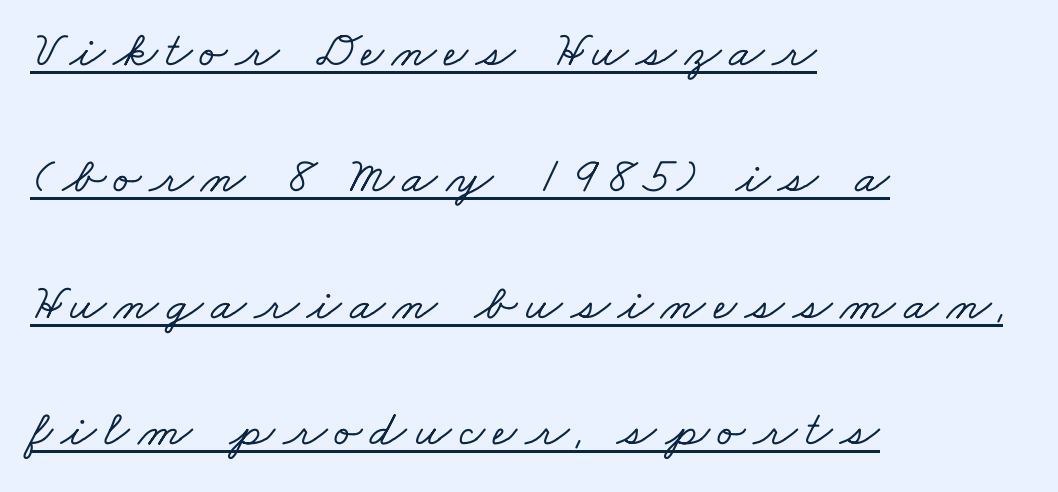
The image shows 51 px wide serif type; set left-aligned, loose line spacing (2.48x), underlined; low stroke contrast and a small x-height.
